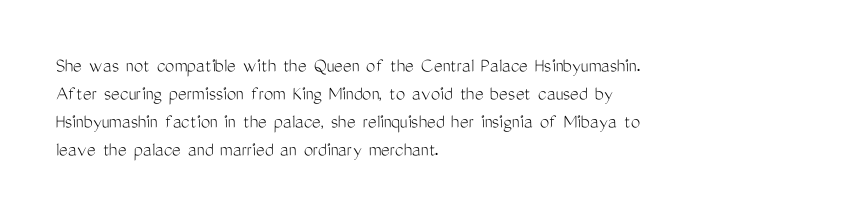
Q: Is the text bold? A: No.
Q: Is the text italic (slanted)? A: No, it is upright.
Q: Is the text underlined? A: No.
Q: How is the paragraph aligned? A: Left-aligned.
Q: Is the spacing between letters normal or unusually wide? A: Normal.
Q: Is the spacing between lines tight, normal or loose? A: Normal.
